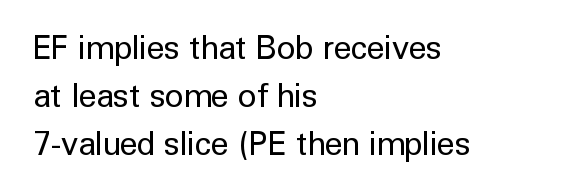
Each letter keeps its own natural width here, so spacing adapts to shape. Italic? Not at all — the glyphs are vertical. Regular leading. No extra ink here — the face is not bold. The compositor pushed each line to the left boundary.
